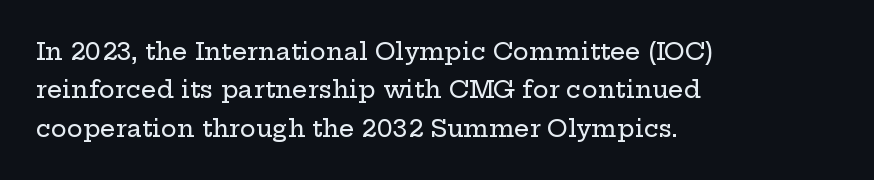
How would I describe the line gaps? Plain and ordinary. Teacher's note: observe the even left margin — that is flush-left alignment. Decoration check: the copy has no underline. Characters follow at the spacing the type designer built in. Is there any slant? The stems are plumb.
